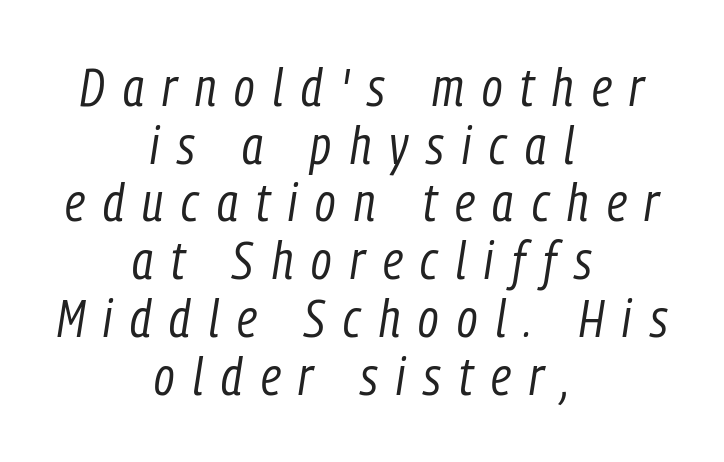
{"italic": "yes", "lean": "right", "slant_degrees": 9, "bold": "no", "weight": "regular", "width": "condensed", "stroke_contrast": "low", "x_height": "medium", "monospaced": "no", "underline": "no", "align": "center", "line_spacing": "tight", "line_spacing_ratio": 1.11, "letter_spacing": "wide", "letter_spacing_em": 0.35, "glyph_px": 52}
